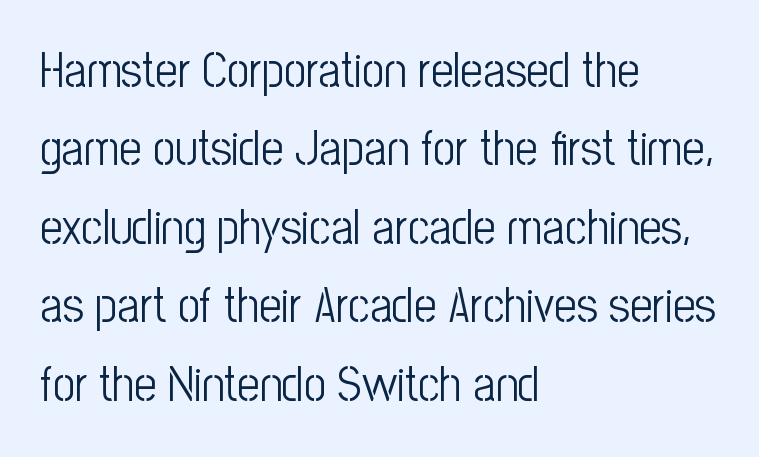
Q: Is the text bold? A: No.
Q: Is the text italic (slanted)? A: No, it is upright.
Q: Is the typeface a serif or a sans-serif typeface? A: Sans-serif.
Q: Is the text underlined? A: No.
Q: How is the paragraph aligned? A: Left-aligned.
Q: Is the spacing between letters normal or unusually wide? A: Normal.
Q: Is the spacing between lines tight, normal or loose? A: Normal.
Q: Width (condensed, normal, or wide)? A: Condensed.
Q: Stroke contrast? A: Low.
Q: x-height? A: Medium.
Q: Monospaced? A: No.
